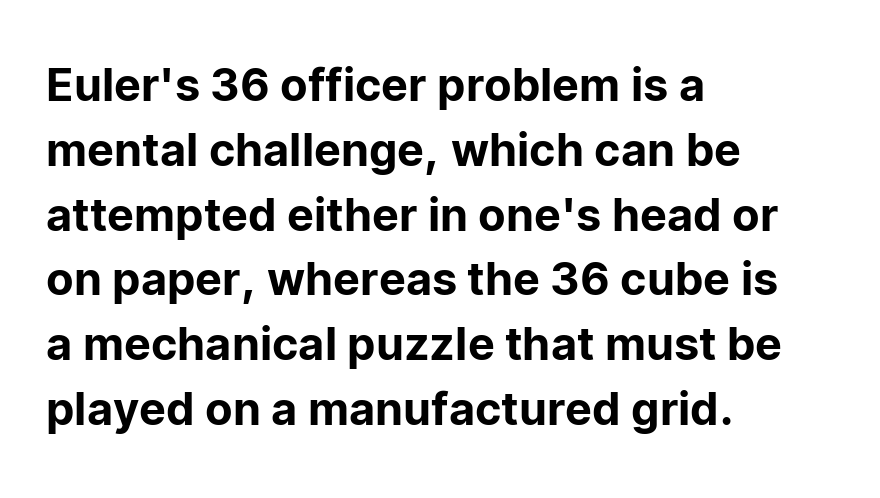
{"serif": "no", "italic": "no", "width": "normal", "stroke_contrast": "low", "x_height": "medium", "monospaced": "no", "underline": "no", "align": "left", "line_spacing": "normal", "line_spacing_ratio": 1.44, "letter_spacing": "normal", "letter_spacing_em": 0.0, "glyph_px": 45}
